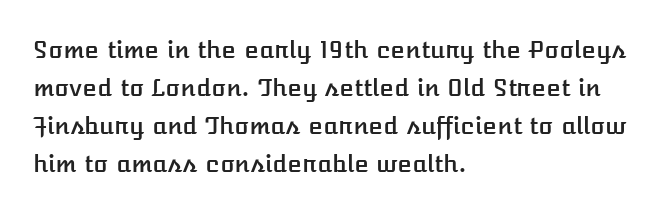
Q: Is the text italic (slanted)? A: No, it is upright.
Q: Is the text underlined? A: No.
Q: How is the paragraph aligned? A: Left-aligned.
Q: Is the spacing between letters normal or unusually wide? A: Normal.
Q: Is the spacing between lines tight, normal or loose? A: Normal.
